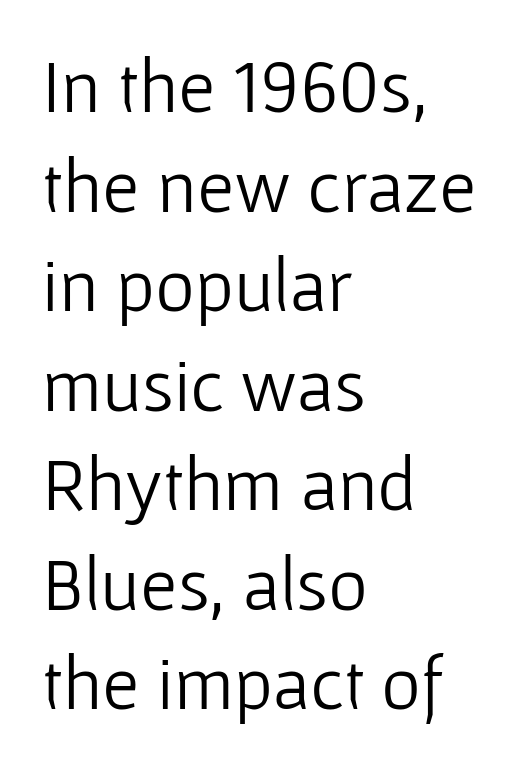
Q: Is the text bold? A: No.
Q: Is the text italic (slanted)? A: No, it is upright.
Q: Is the typeface a serif or a sans-serif typeface? A: Sans-serif.
Q: Is the text underlined? A: No.
Q: How is the paragraph aligned? A: Left-aligned.
Q: Is the spacing between letters normal or unusually wide? A: Normal.
Q: Is the spacing between lines tight, normal or loose? A: Normal.
Q: Width (condensed, normal, or wide)? A: Normal.
Q: Stroke contrast? A: Low.
Q: x-height? A: Medium.
Q: Monospaced? A: No.
